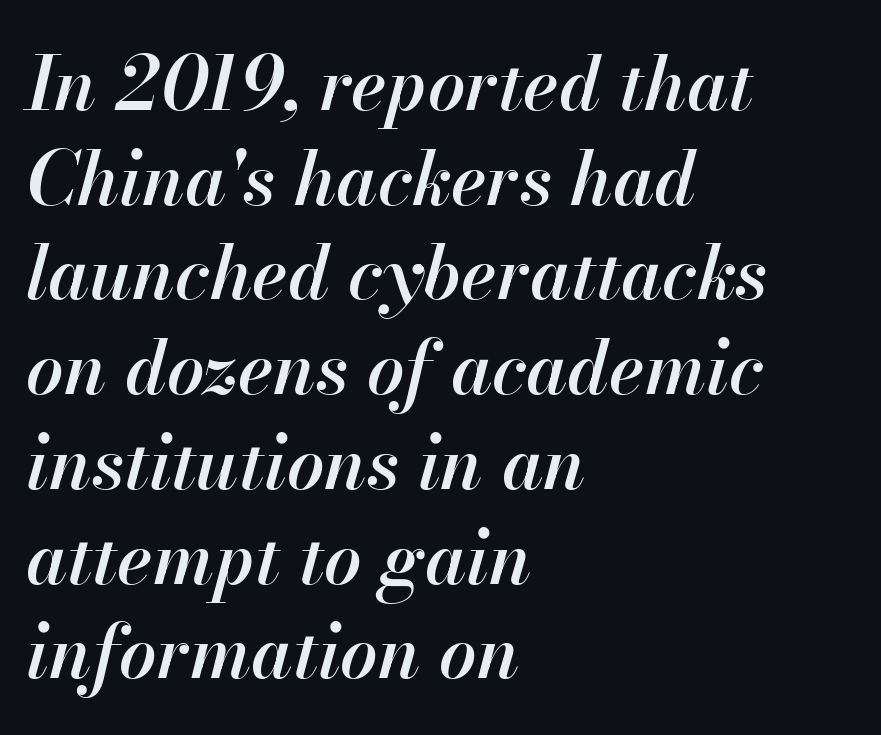
{"italic": "yes", "lean": "right", "slant_degrees": 13, "bold": "semi", "weight": "semibold", "width": "normal", "stroke_contrast": "high", "x_height": "small", "monospaced": "no", "underline": "no", "align": "left", "line_spacing": "normal", "line_spacing_ratio": 1.28, "letter_spacing": "normal", "letter_spacing_em": 0.0, "glyph_px": 74}
